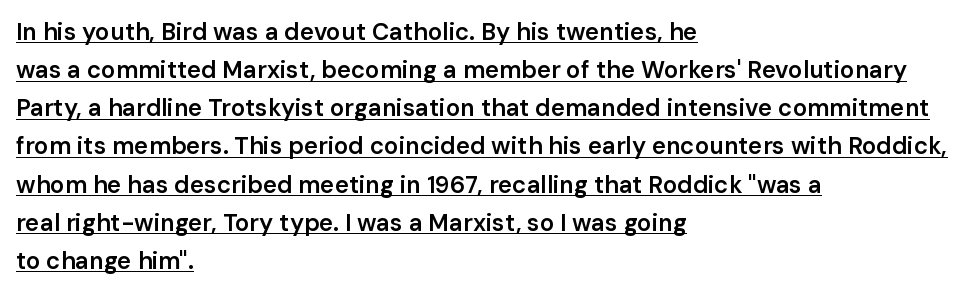
Q: Is the text bold? A: Semi-bold.
Q: Is the text italic (slanted)? A: No, it is upright.
Q: Is the text underlined? A: Yes.
Q: How is the paragraph aligned? A: Left-aligned.
Q: Is the spacing between letters normal or unusually wide? A: Normal.
Q: Is the spacing between lines tight, normal or loose? A: Normal.
